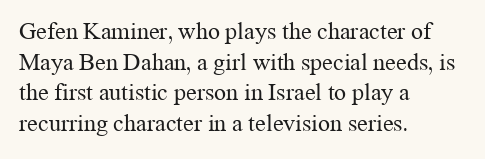
{"italic": "no", "bold": "no", "underline": "no", "align": "left", "line_spacing": "normal", "line_spacing_ratio": 1.28, "letter_spacing": "normal", "letter_spacing_em": 0.0, "glyph_px": 24}
